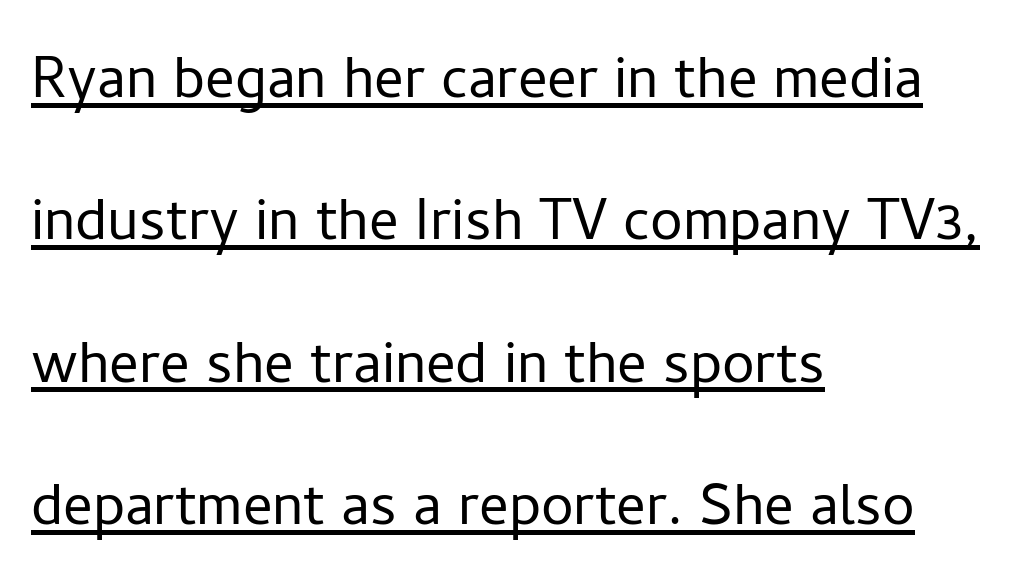
The image shows 73 px light sans-serif type, upright; set left-aligned, loose line spacing (1.95x), normal letter spacing, underlined; low stroke contrast and a medium x-height.
